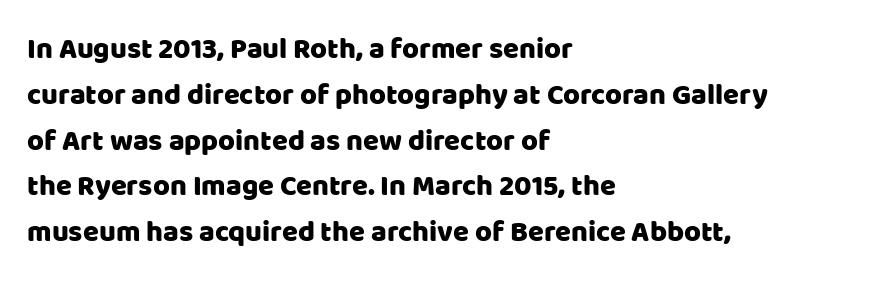
The image shows 29 px sans-serif type, upright; set left-aligned, normal line spacing (1.58x), normal letter spacing, not underlined; low stroke contrast and a large x-height.
